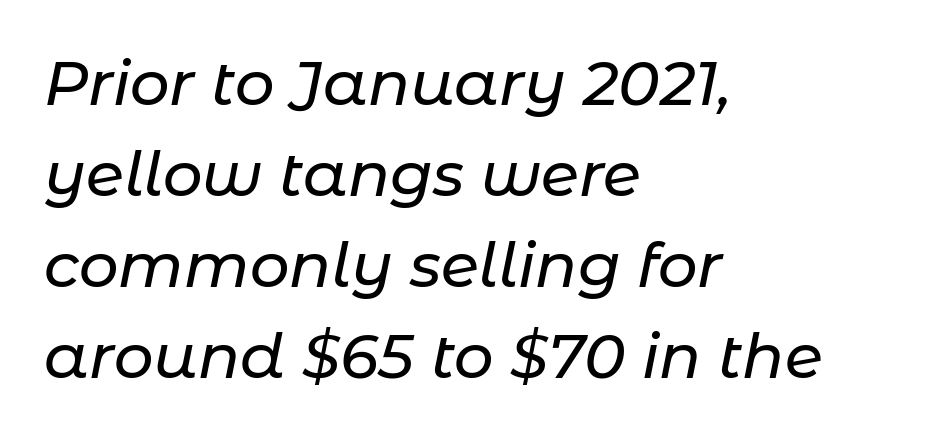
The image shows 62 px text type, italic (leaning right); set left-aligned, normal line spacing (1.47x), normal letter spacing, not underlined; low stroke contrast and a medium x-height.
